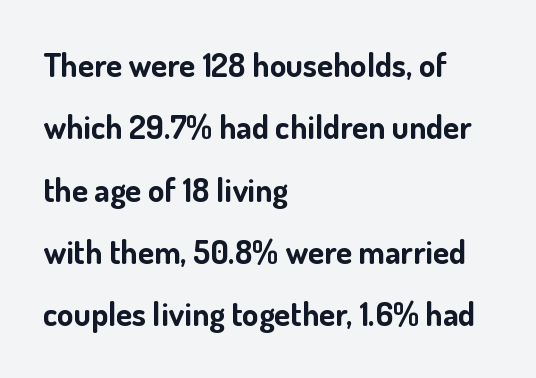
The letters carry no serifs — their stems end cleanly without finishing strokes. You could not count columns in this text — the font is proportionally spaced. Teacher's note: observe the even left margin — that is flush-left alignment. The specimen omits any rule beneath the text block's lines. Every stem runs plumb, perpendicular to the baseline.
